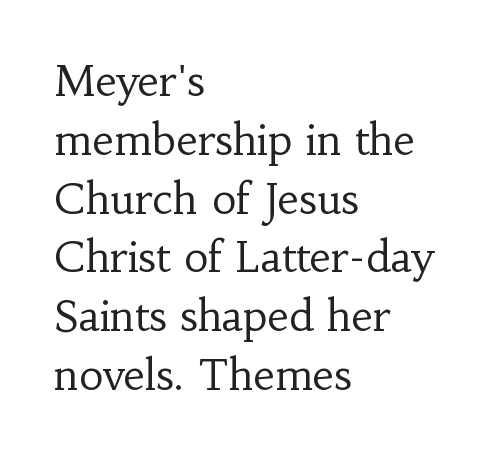
The image shows 42 px regular-weight serif type, upright; set left-aligned, normal line spacing (1.4x), normal letter spacing, not underlined; low stroke contrast and a small x-height.
